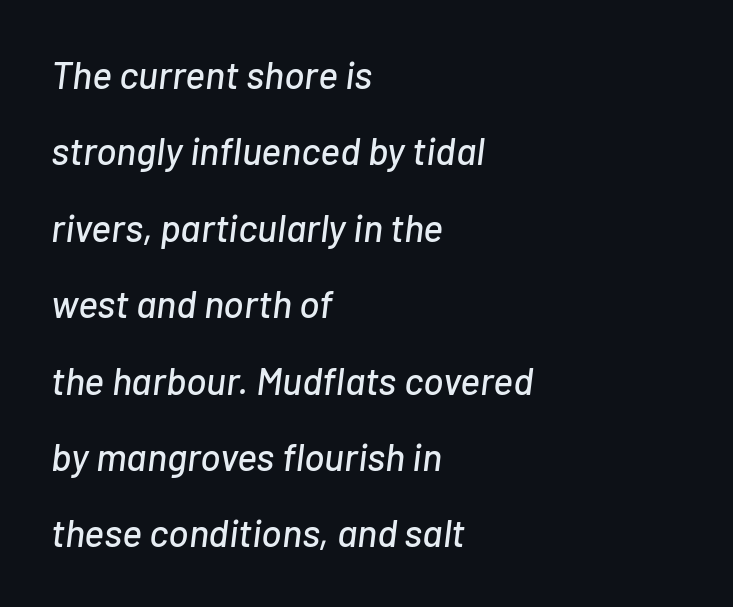
Q: Is the text italic (slanted)? A: Yes, it leans right by about 7 degrees.
Q: Is the text underlined? A: No.
Q: How is the paragraph aligned? A: Left-aligned.
Q: Is the spacing between letters normal or unusually wide? A: Normal.
Q: Is the spacing between lines tight, normal or loose? A: Loose.
Q: Width (condensed, normal, or wide)? A: Normal.
Q: Stroke contrast? A: Low.
Q: x-height? A: Medium.
Q: Monospaced? A: No.
